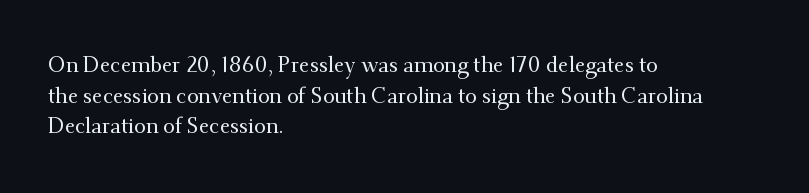
Style check: upright. Quick note: interline space is typical. This sample uses plain, unmodified letter spacing. In CSS terms this would be text-align: left.
